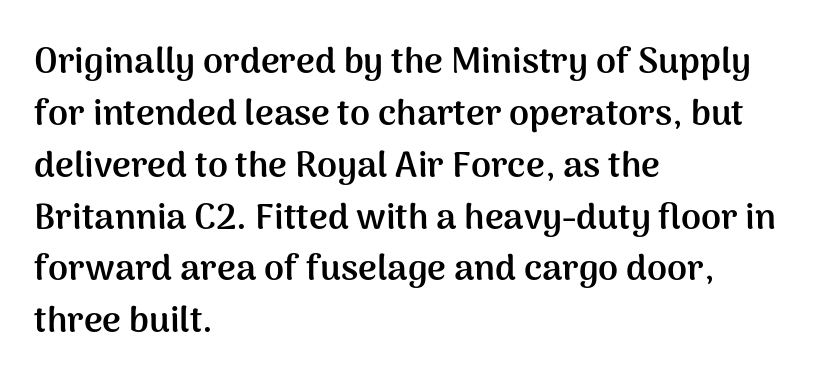
The image shows 36 px semibold sans-serif type, upright; set left-aligned, normal line spacing (1.44x), normal letter spacing, not underlined; medium stroke contrast and a medium x-height.
